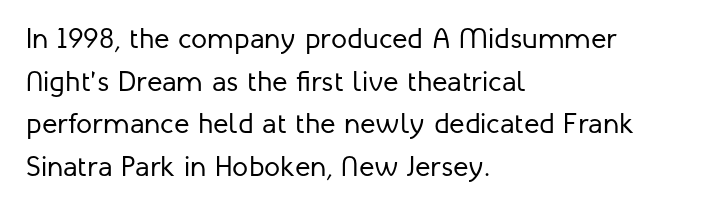
The specimen omits any rule beneath the text block's lines. This is sans-serif lettering, the kind often seen on screens and signage. Horizontally, the lines are justified to the leading edge only. Evenly set lines give the paragraph a standard silhouette. The specimen reads as upright at a glance. Stroke mass is kept to a normal reading level or below.
